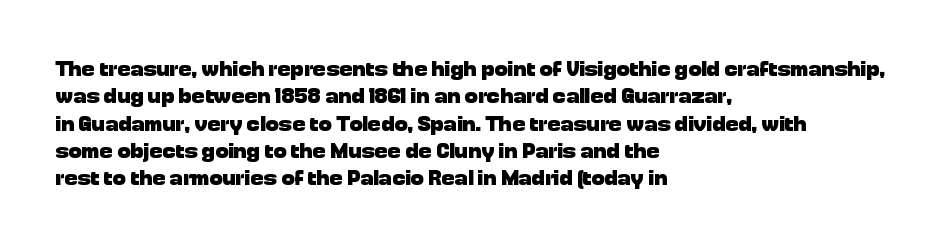
Q: Is the text bold? A: Yes.
Q: Is the text italic (slanted)? A: No, it is upright.
Q: Is the text underlined? A: No.
Q: How is the paragraph aligned? A: Left-aligned.
Q: Is the spacing between letters normal or unusually wide? A: Normal.
